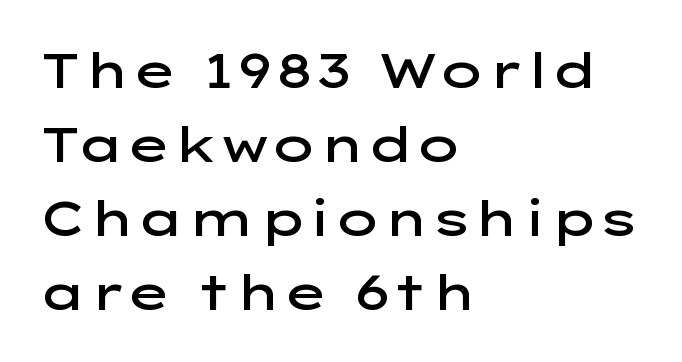
{"serif": "no", "italic": "no", "bold": "semi", "weight": "semibold", "width": "wide", "stroke_contrast": "low", "x_height": "medium", "monospaced": "no", "underline": "no", "align": "left", "line_spacing": "normal", "line_spacing_ratio": 1.51, "letter_spacing": "normal", "letter_spacing_em": 0.0, "glyph_px": 49}
